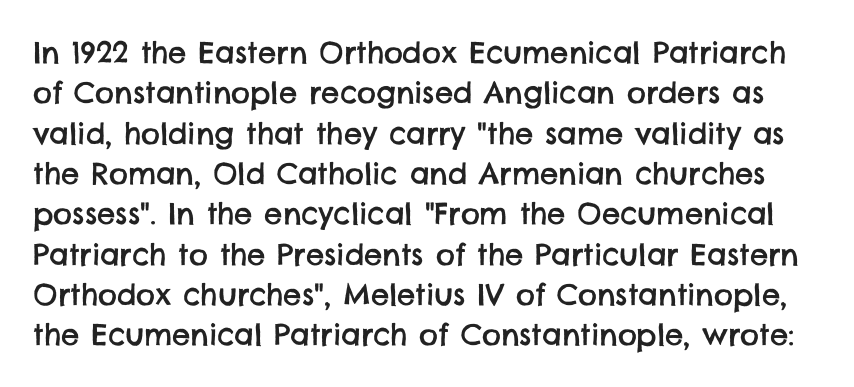
Q: Is the typeface a serif or a sans-serif typeface? A: Sans-serif.
Q: Is the text underlined? A: No.
Q: Is the spacing between letters normal or unusually wide? A: Normal.
Q: Is the spacing between lines tight, normal or loose? A: Normal.
Q: Width (condensed, normal, or wide)? A: Normal.
Q: Stroke contrast? A: Low.
Q: x-height? A: Large.
Q: Monospaced? A: No.
